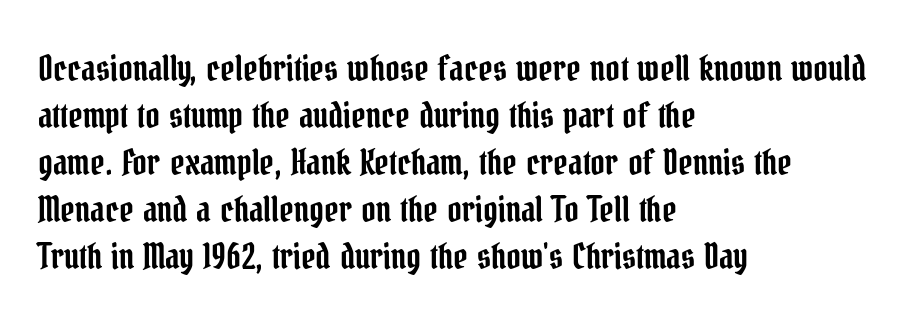
Q: Is the text italic (slanted)? A: No, it is upright.
Q: Is the typeface a serif or a sans-serif typeface? A: Serif.
Q: Is the text underlined? A: No.
Q: How is the paragraph aligned? A: Left-aligned.
Q: Is the spacing between letters normal or unusually wide? A: Normal.
Q: Is the spacing between lines tight, normal or loose? A: Normal.
Q: Width (condensed, normal, or wide)? A: Condensed.
Q: Stroke contrast? A: Low.
Q: x-height? A: Medium.
Q: Monospaced? A: No.
